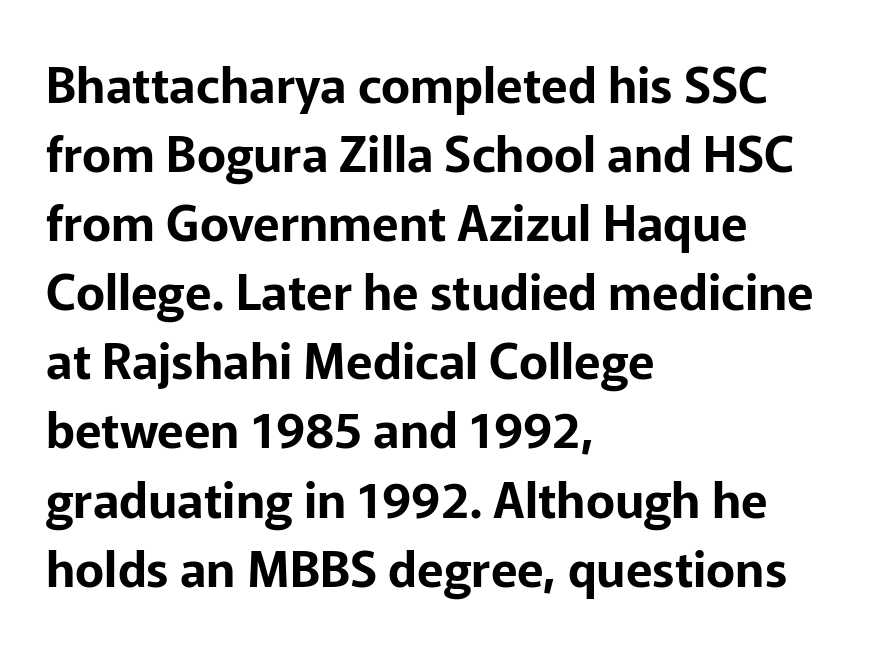
{"serif": "no", "italic": "no", "width": "normal", "stroke_contrast": "low", "x_height": "medium", "monospaced": "no", "underline": "no", "align": "left", "line_spacing": "normal", "line_spacing_ratio": 1.41, "letter_spacing": "normal", "letter_spacing_em": 0.0, "glyph_px": 49}
